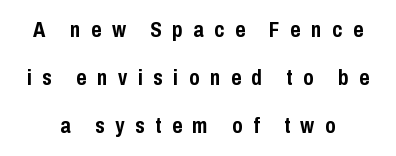
Words float on clear page, feet unadorned. The sample has been set heavy, in full bold. Is there any slant? The stems are plumb. Regarding leading, the lines here are spaced well apart. The paragraph shown floats in the horizontal middle.
